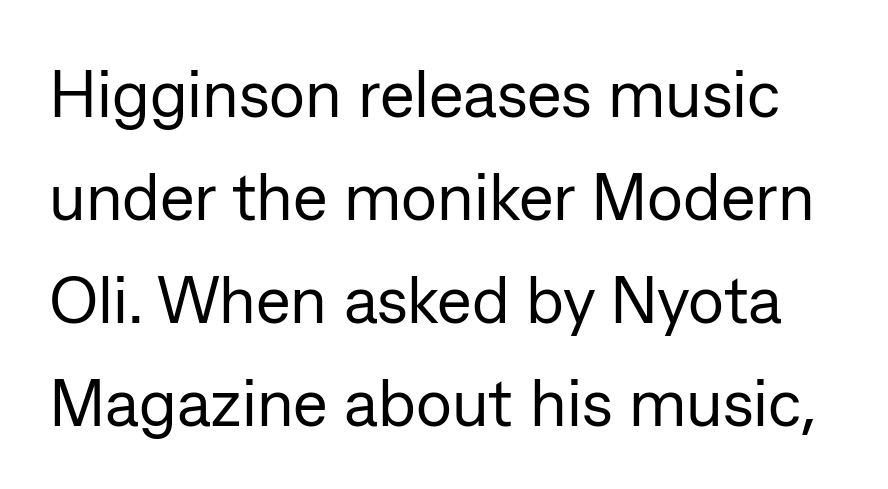
Q: Is the text bold? A: No.
Q: Is the text italic (slanted)? A: No, it is upright.
Q: Is the typeface a serif or a sans-serif typeface? A: Sans-serif.
Q: Is the text underlined? A: No.
Q: Is the spacing between letters normal or unusually wide? A: Normal.
Q: Is the spacing between lines tight, normal or loose? A: Normal.
Q: Width (condensed, normal, or wide)? A: Normal.
Q: Stroke contrast? A: Low.
Q: x-height? A: Medium.
Q: Monospaced? A: No.
